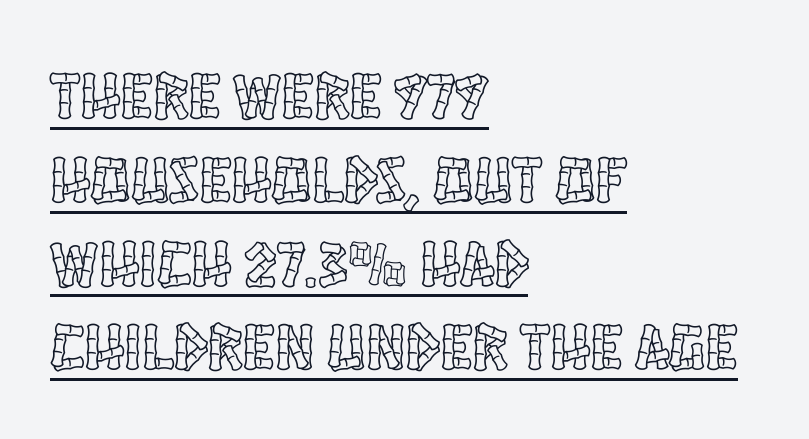
Q: Is the text italic (slanted)? A: No, it is upright.
Q: Is the text underlined? A: Yes.
Q: How is the paragraph aligned? A: Left-aligned.
Q: Is the spacing between letters normal or unusually wide? A: Normal.
Q: Is the spacing between lines tight, normal or loose? A: Normal.
Q: Width (condensed, normal, or wide)? A: Condensed.
Q: x-height? A: Large.
Q: Monospaced? A: No.
